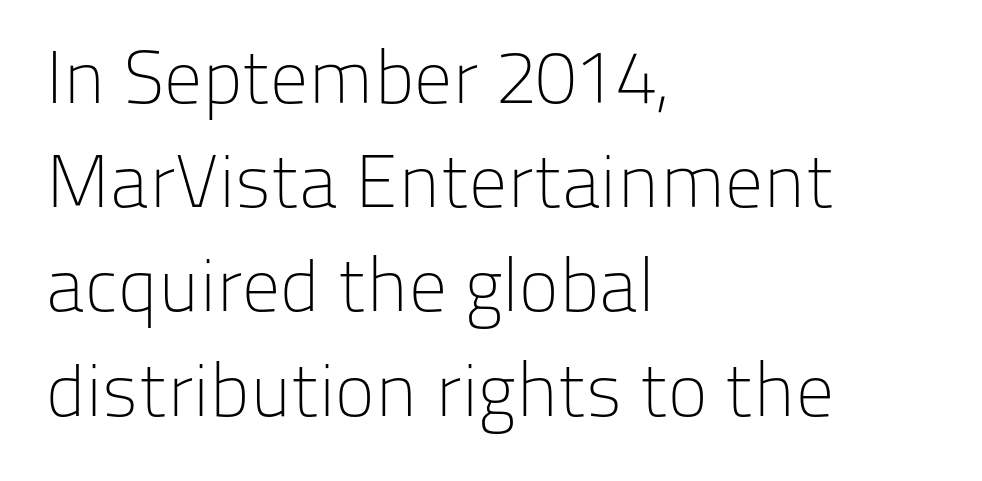
{"serif": "no", "italic": "no", "bold": "no", "weight": "light", "width": "normal", "stroke_contrast": "low", "x_height": "medium", "monospaced": "no", "underline": "no", "align": "left", "line_spacing": "normal", "line_spacing_ratio": 1.39, "letter_spacing": "normal", "letter_spacing_em": 0.0, "glyph_px": 75}
